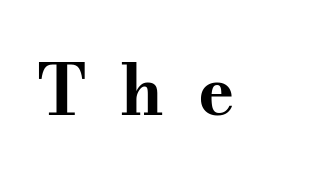
Serifs: yes, visible at the terminals of the letterforms. Does the weight exceed regular? Yes, all the way to bold. Observe the wide spacing: letters keep a clear distance from each other. This sample has the flowing, uneven cadence of proportional lettering.
